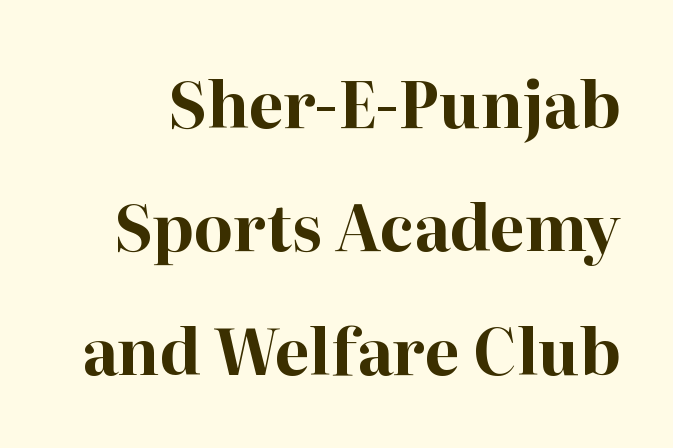
The image shows 63 px bold serif type, upright; set loose line spacing (1.96x), normal letter spacing, not underlined; high stroke contrast and a medium x-height.
